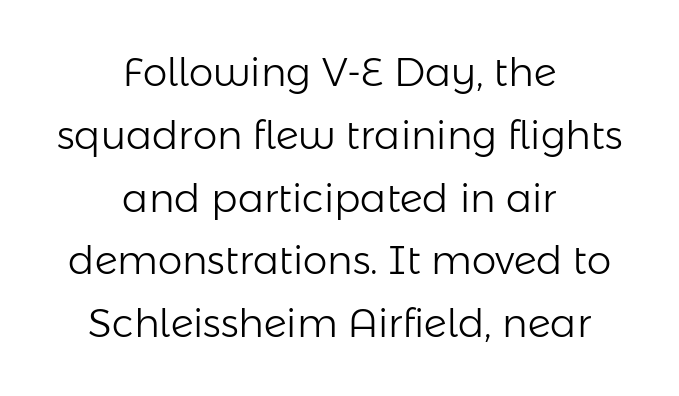
Q: Is the text bold? A: No.
Q: Is the text italic (slanted)? A: No, it is upright.
Q: Is the typeface a serif or a sans-serif typeface? A: Sans-serif.
Q: Is the text underlined? A: No.
Q: How is the paragraph aligned? A: Centered.
Q: Is the spacing between letters normal or unusually wide? A: Normal.
Q: Is the spacing between lines tight, normal or loose? A: Normal.
Q: Width (condensed, normal, or wide)? A: Normal.
Q: Stroke contrast? A: Low.
Q: x-height? A: Medium.
Q: Monospaced? A: No.
